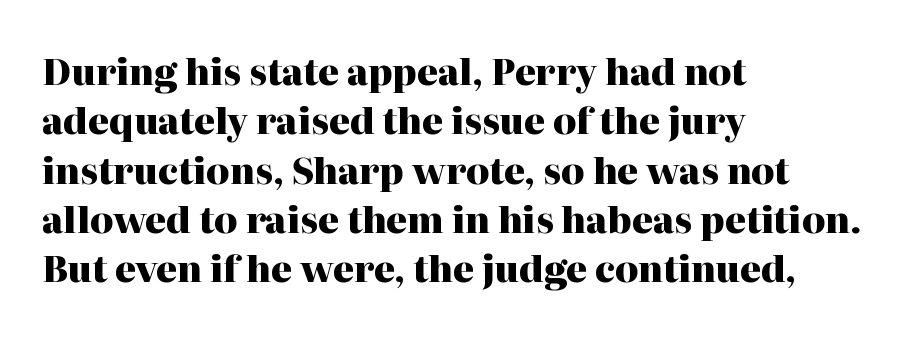
The image shows 36 px heavy serif type, upright; set left-aligned, normal line spacing (1.37x), normal letter spacing, not underlined; high stroke contrast and a medium x-height.
